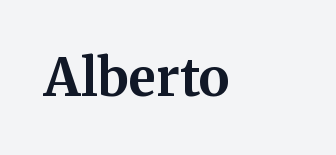
Q: Is the text bold? A: Yes.
Q: Is the text italic (slanted)? A: No, it is upright.
Q: Is the typeface a serif or a sans-serif typeface? A: Serif.
Q: Is the text underlined? A: No.
Q: How is the paragraph aligned? A: Left-aligned.
Q: Is the spacing between letters normal or unusually wide? A: Normal.
Q: Width (condensed, normal, or wide)? A: Normal.
Q: Stroke contrast? A: Medium.
Q: x-height? A: Medium.
Q: Monospaced? A: No.
